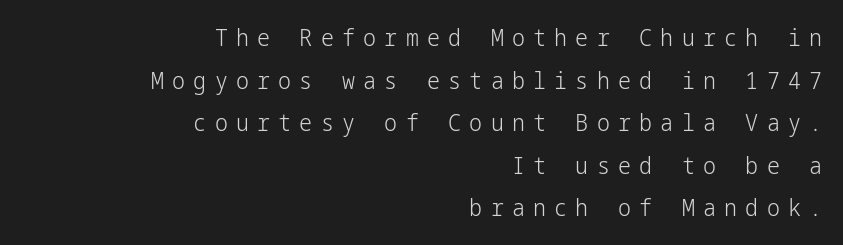
{"italic": "no", "bold": "no", "underline": "no", "align": "right", "line_spacing_ratio": 1.85, "letter_spacing": "wide", "letter_spacing_em": 0.36, "glyph_px": 23}
